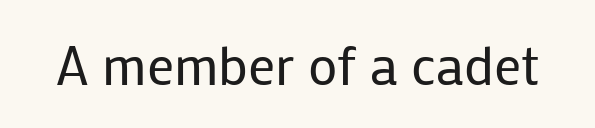
Q: Is the text bold? A: No.
Q: Is the text italic (slanted)? A: No, it is upright.
Q: Is the typeface a serif or a sans-serif typeface? A: Sans-serif.
Q: Is the text underlined? A: No.
Q: Is the spacing between letters normal or unusually wide? A: Normal.
Q: Width (condensed, normal, or wide)? A: Normal.
Q: Stroke contrast? A: Low.
Q: x-height? A: Medium.
Q: Monospaced? A: No.
